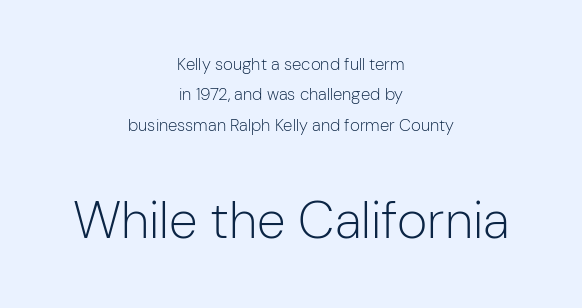
The rendering uses natural spacing where letterforms have individual widths. These two chunks differ in scale, with the bottom chunk taking the larger measure. Caption: face not bold, strokes unweighted. It's the straight-up-and-down kind of type. Compared with a flush-left layout, this one balances lines on the center instead. Letterform terminals end flat and unadorned throughout the passage.
